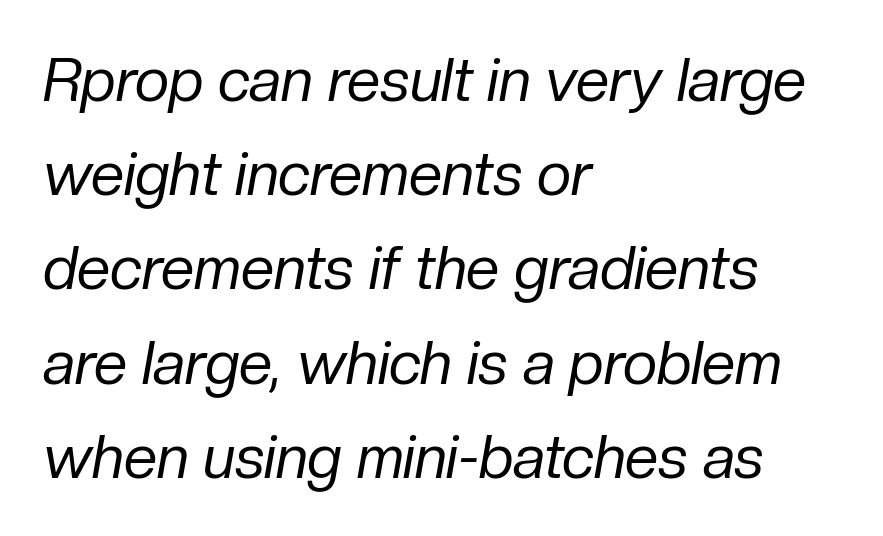
Is the stroke heavy? The answer is a plain regular-or-lighter. The area under the type is left untouched. Short and long lines alike share a common starting point at left. The leading is moderate, giving the passage an even texture. The passage shown is typed in a proportional face where columns would drift.
